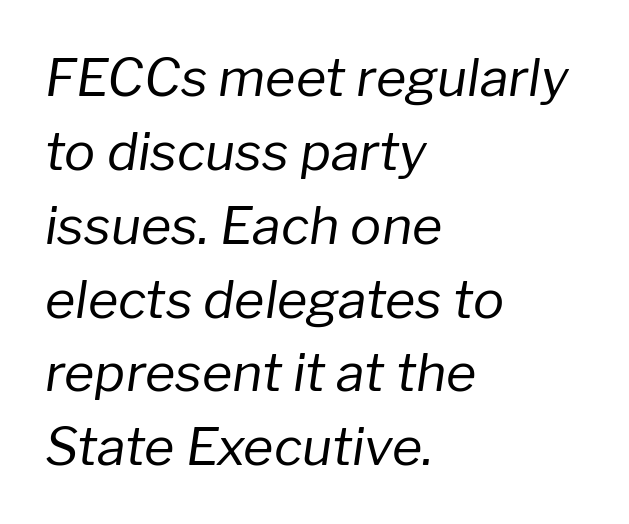
The image shows 52 px regular-weight type, italic (leaning right); set left-aligned, normal line spacing (1.42x), normal letter spacing, not underlined; low stroke contrast and a medium x-height.
